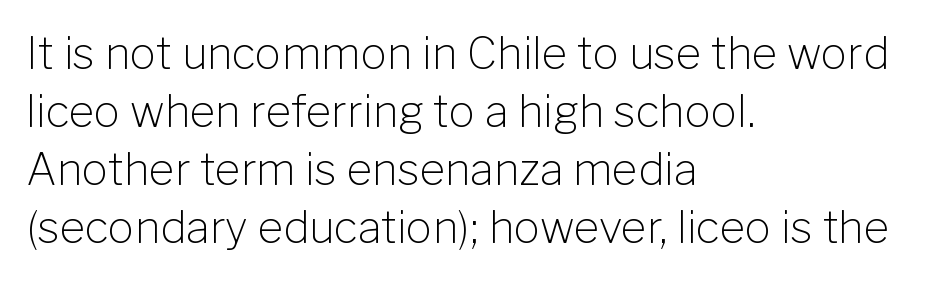
Q: Is the text bold? A: No.
Q: Is the text italic (slanted)? A: No, it is upright.
Q: Is the typeface a serif or a sans-serif typeface? A: Sans-serif.
Q: Is the text underlined? A: No.
Q: How is the paragraph aligned? A: Left-aligned.
Q: Is the spacing between letters normal or unusually wide? A: Normal.
Q: Is the spacing between lines tight, normal or loose? A: Normal.
Q: Width (condensed, normal, or wide)? A: Normal.
Q: Stroke contrast? A: Low.
Q: x-height? A: Medium.
Q: Monospaced? A: No.
